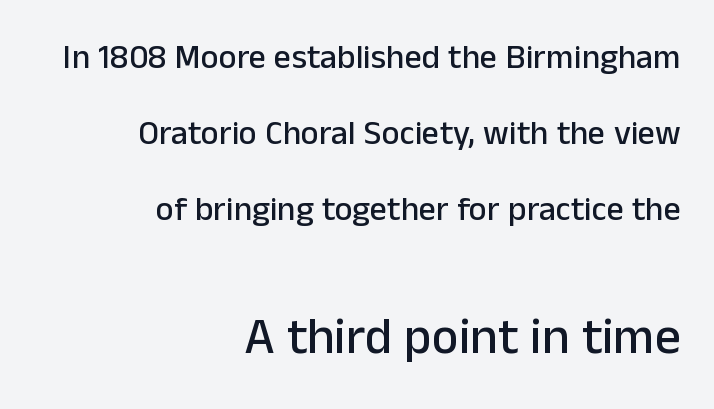
{"serif": "no", "italic": "no", "width": "normal", "stroke_contrast": "low", "x_height": "medium", "monospaced": "no", "underline": "no", "align": "right", "line_spacing": "loose", "line_spacing_ratio": 2.23, "letter_spacing": "normal", "letter_spacing_em": 0.0, "larger_block": "second", "size_ratio": 1.5, "glyph_px": 51}
